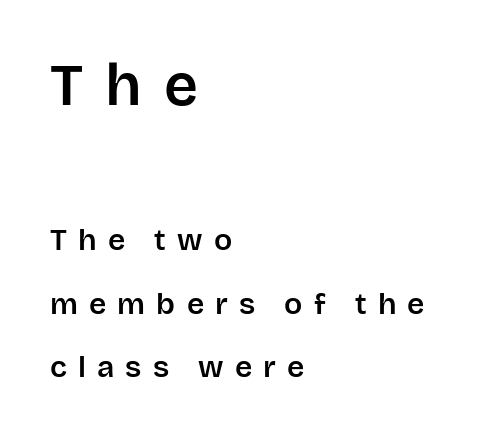
Q: Is the text italic (slanted)? A: No, it is upright.
Q: Is the typeface a serif or a sans-serif typeface? A: Sans-serif.
Q: Is the text underlined? A: No.
Q: How is the paragraph aligned? A: Left-aligned.
Q: Is the spacing between letters normal or unusually wide? A: Unusually wide.
Q: Is the spacing between lines tight, normal or loose? A: Loose.
Q: Which block of text is set in a larger size, the first (top) or the second (bottom)? A: The first (top) one.
Q: Width (condensed, normal, or wide)? A: Normal.
Q: Stroke contrast? A: Low.
Q: x-height? A: Large.
Q: Monospaced? A: No.
